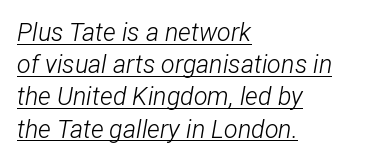
{"italic": "yes", "lean": "right", "slant_degrees": 12, "bold": "no", "underline": "yes", "align": "left", "line_spacing": "normal", "line_spacing_ratio": 1.29, "letter_spacing": "normal", "letter_spacing_em": 0.0, "glyph_px": 25}
